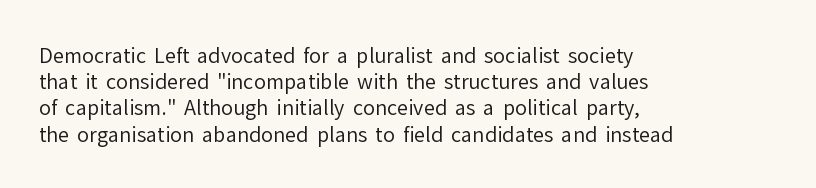
Q: Is the text bold? A: No.
Q: Is the text italic (slanted)? A: No, it is upright.
Q: Is the text underlined? A: No.
Q: How is the paragraph aligned? A: Left-aligned.
Q: Is the spacing between letters normal or unusually wide? A: Normal.
Q: Is the spacing between lines tight, normal or loose? A: Normal.
